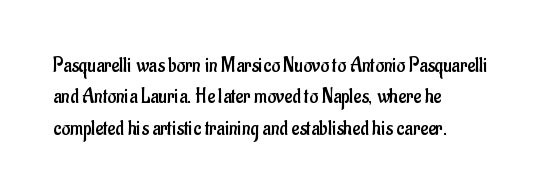
Ordinary non-slanted type is in use. Honestly, the row spacing looks completely unremarkable. These lines keep a tight, regular rhythm from letter to letter. These lines stack with their left ends in a neat column.
